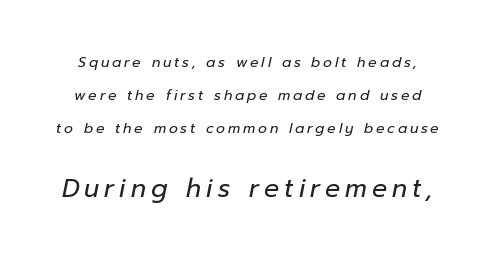
Tracking here is generous; glyphs stand well apart from one another. In this sample the second text group is rendered at the bigger scale. Looking at the ascenders, they clearly lean. Nobody drew a line under any word here. Letters have the restrained weight of plain body copy at most. The leading is generous, giving the passage an open texture.
